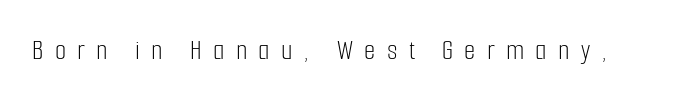
A light-to-regular cut is what we see here. This sample has the flowing, uneven cadence of proportional lettering. Lines of text with bare space underneath. Grotesque or geometric, the face here clearly has no serifs.
